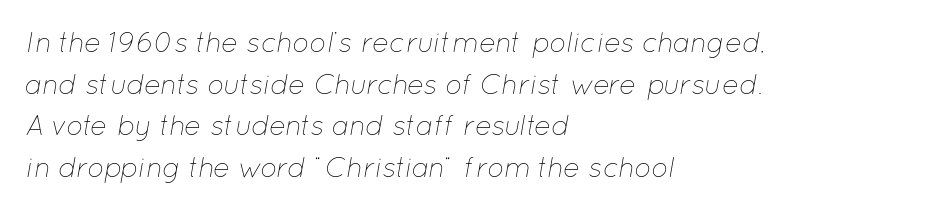
{"italic": "yes", "lean": "right", "slant_degrees": 12, "bold": "no", "weight": "thin", "width": "normal", "stroke_contrast": "low", "x_height": "medium", "monospaced": "no", "underline": "no", "align": "left", "line_spacing": "normal", "line_spacing_ratio": 1.49, "letter_spacing": "normal", "letter_spacing_em": 0.0, "glyph_px": 28}
